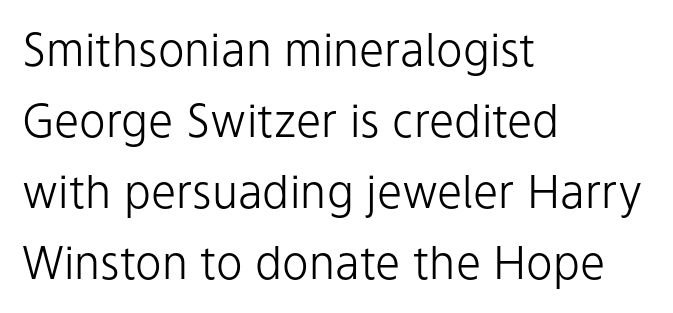
Serif or sans? Sans — the stroke terminals are bare. Honestly, the letter spacing is just normal — you wouldn't notice it. Character widths vary here, with narrow letters taking less room than wide ones. Nobody drew a line under any word here. The passage shown is not bold in any degree.
